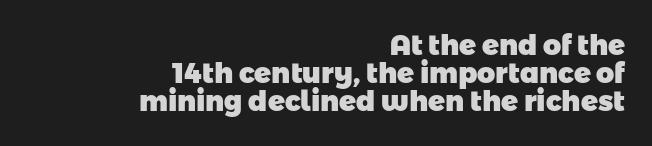
{"serif": "no", "bold": "yes", "weight": "heavy", "width": "normal", "stroke_contrast": "low", "x_height": "medium", "monospaced": "no", "underline": "no", "align": "right", "line_spacing": "tight", "line_spacing_ratio": 1.0, "letter_spacing": "normal", "letter_spacing_em": 0.0, "glyph_px": 28}
